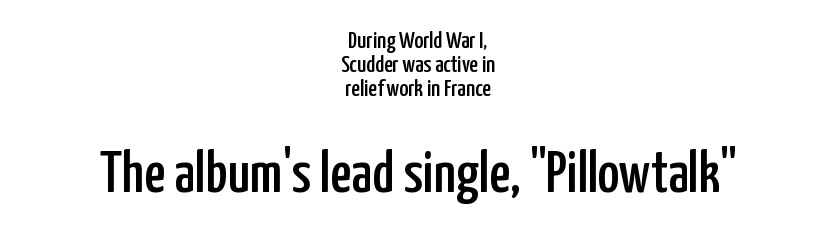
{"serif": "no", "italic": "no", "width": "condensed", "stroke_contrast": "low", "x_height": "medium", "monospaced": "no", "underline": "no", "align": "center", "line_spacing": "tight", "line_spacing_ratio": 0.99, "letter_spacing": "normal", "letter_spacing_em": 0.0, "larger_block": "second", "size_ratio": 2.46, "glyph_px": 59}
